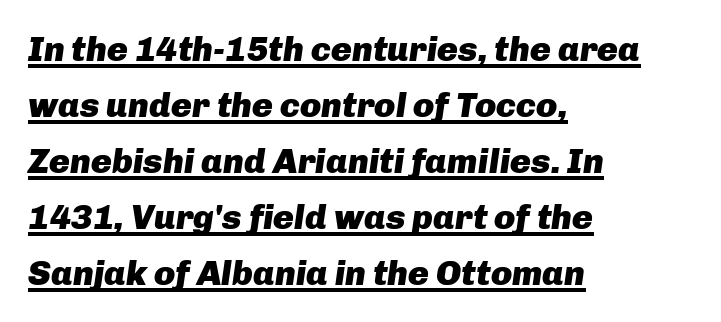
The image shows 35 px heavy type, italic (leaning right); set left-aligned, normal line spacing (1.6x), normal letter spacing, underlined; low stroke contrast and a medium x-height.
